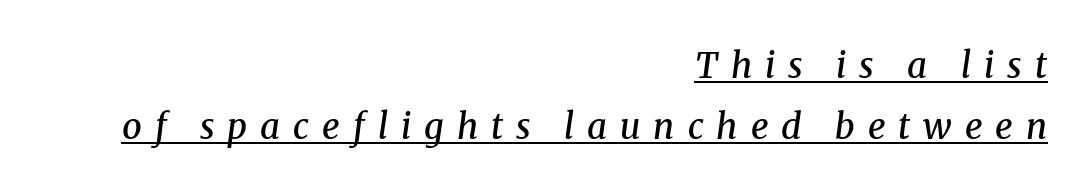
The image shows 35 px semibold serif type, italic (leaning right); set right-aligned, line spacing 1.73x, unusually wide letter spacing (+0.37 em), underlined; medium stroke contrast and a medium x-height.
